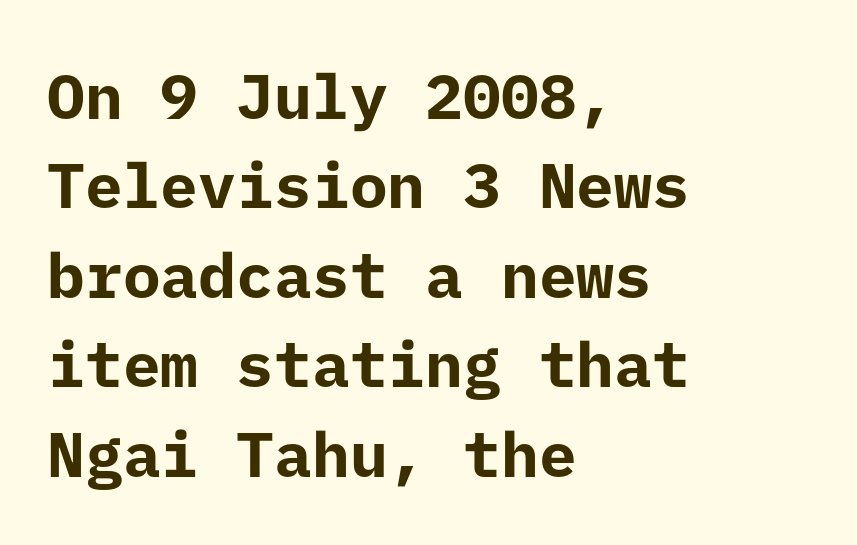
Honestly, the letter spacing is just normal — you wouldn't notice it. You'd pick this weight for a headline — it's a proper bold. Typographically, this falls in the sans-serif category. The typography opts for an upright posture over an oblique one. Short and long lines alike share a common starting point at left. The space directly below the letters is spotless.
